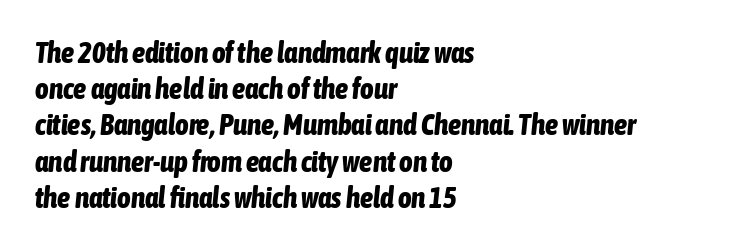
Line starts are locked; line ends wander. Decoration check: the copy has no underline. The letters sit at their default tracking, neither squeezed nor spread. The typesetting leans heavy: a genuine bold.
